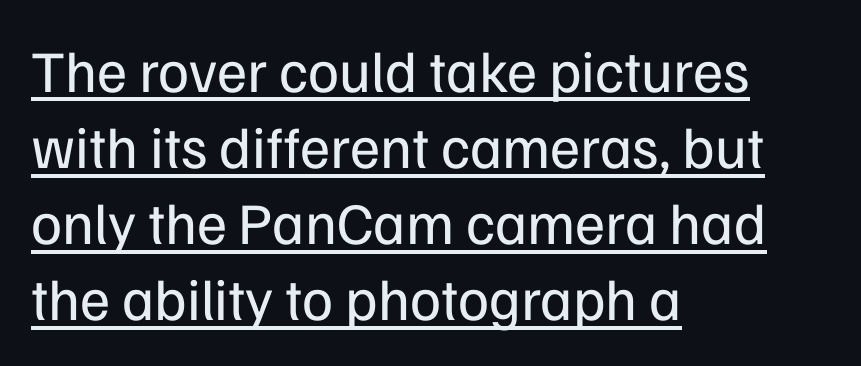
Note the varied advance widths — an 'i' is clearly narrower than an 'm'. Evenly set lines give the paragraph a standard silhouette. This rendering features underlined lettering. Is the type heavy? It reads as light-to-regular instead. All the whitespace from short lines collects on the right.
